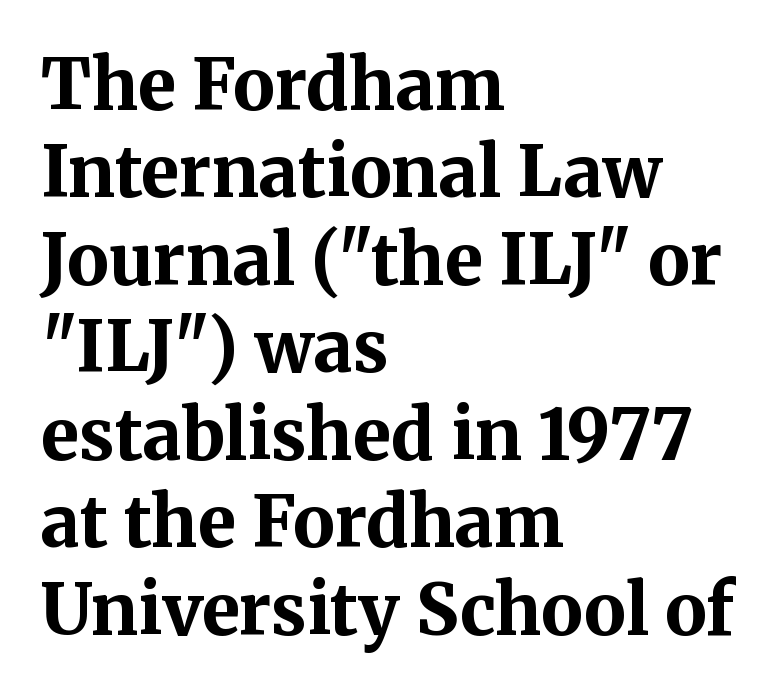
A classic flush-left, rag-right setting is used for this passage. Students, note that the glyphs here touch the page at normal intervals. This block has exactly the height ordinary leading produces. Looks like regular typesetting: each glyph gets only the width it needs. Summary of weight: heavy, a full bold. Ascenders rise straight up at ninety degrees.
